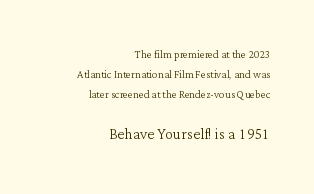
Does extra space separate the letters? No, they use regular spacing. When letters stand straight like this, we call the style roman or upright. A student would call this right alignment; a typographer would say flush right, rag left. The lines sit at an ordinary, default distance from one another.
